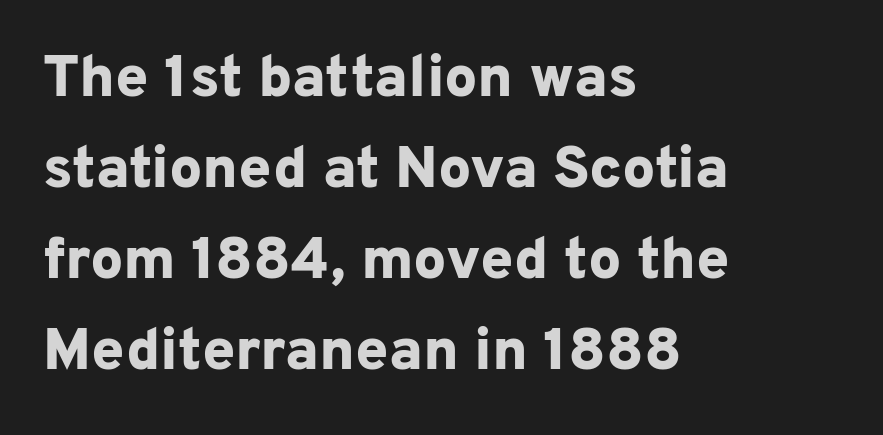
The image shows 59 px bold sans-serif type, upright; set left-aligned, normal line spacing (1.54x), normal letter spacing, not underlined; low stroke contrast and a medium x-height.
